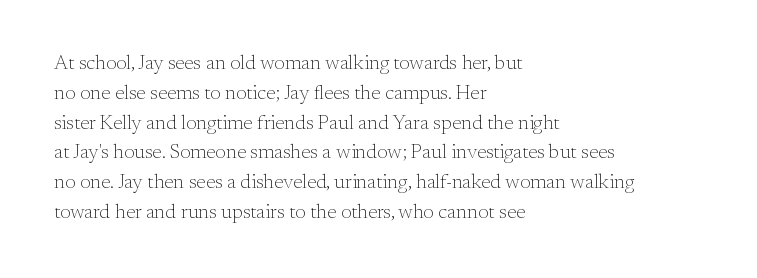
Rule under the text: the space is simply empty. Upright lettering throughout. This rendering leaves character spacing at its baseline value. If you drew a ruler down the left edge, every line would touch it. Is there much room between lines? A standard amount, neither cramped nor airy. This reads as an unemphasized weight, regular at the heaviest.
